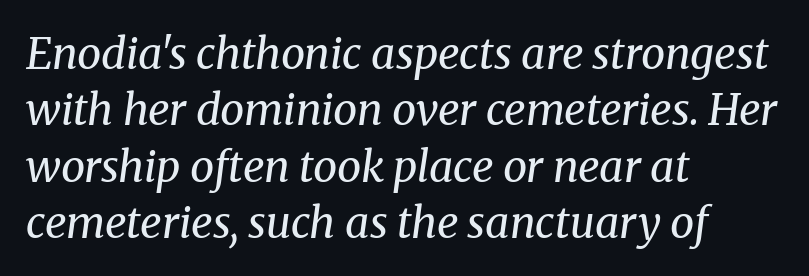
The image shows 43 px regular-weight serif type, italic (leaning right); set left-aligned, normal line spacing (1.31x), normal letter spacing, not underlined; medium stroke contrast and a medium x-height.
